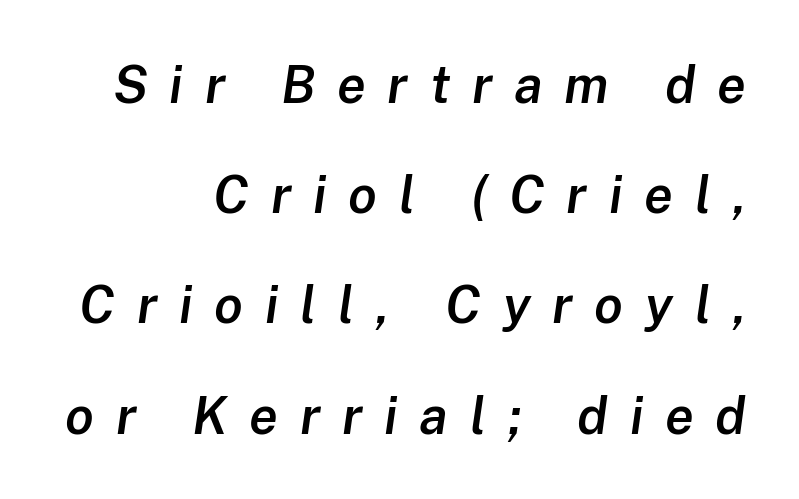
The image shows 52 px semibold type, italic (leaning right); set right-aligned, loose line spacing (2.12x), unusually wide letter spacing (+0.42 em), not underlined; low stroke contrast and a medium x-height.
